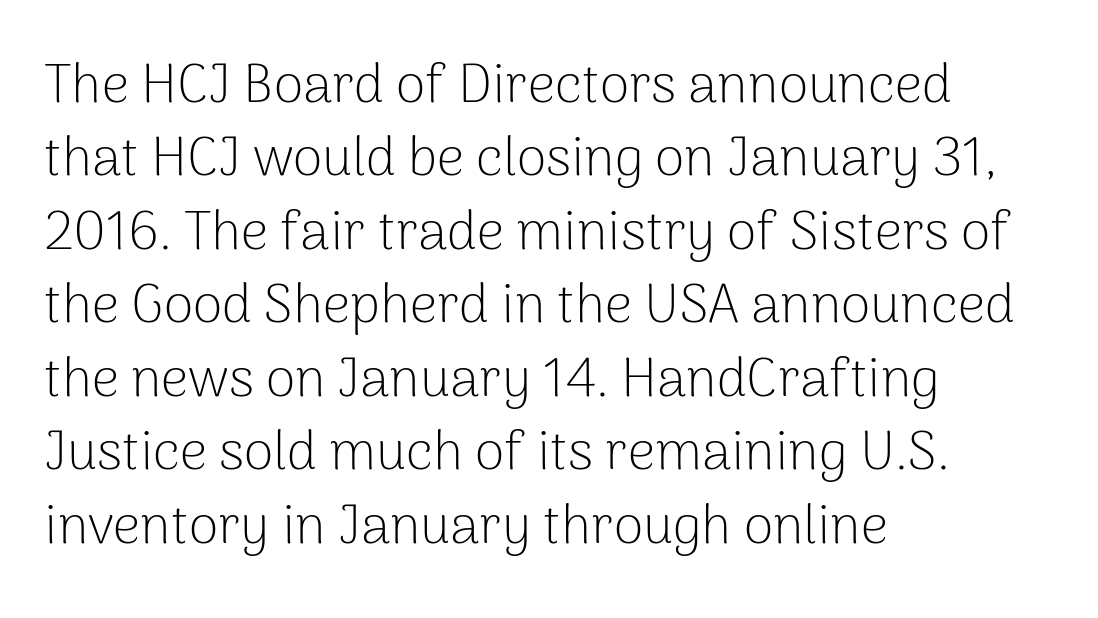
Each letter keeps its own natural width here, so spacing adapts to shape. Short and long lines alike share a common starting point at left. The tracking reads as untouched default to a designer's eye. These lines are composed in type without serifs.
